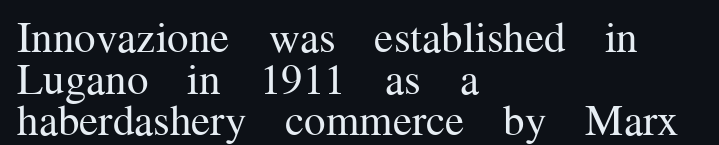
Q: Is the text bold? A: No.
Q: Is the text italic (slanted)? A: No, it is upright.
Q: Is the typeface a serif or a sans-serif typeface? A: Serif.
Q: Is the text underlined? A: No.
Q: How is the paragraph aligned? A: Left-aligned.
Q: Is the spacing between letters normal or unusually wide? A: Normal.
Q: Is the spacing between lines tight, normal or loose? A: Tight.
Q: Width (condensed, normal, or wide)? A: Normal.
Q: Stroke contrast? A: Medium.
Q: x-height? A: Medium.
Q: Monospaced? A: No.
